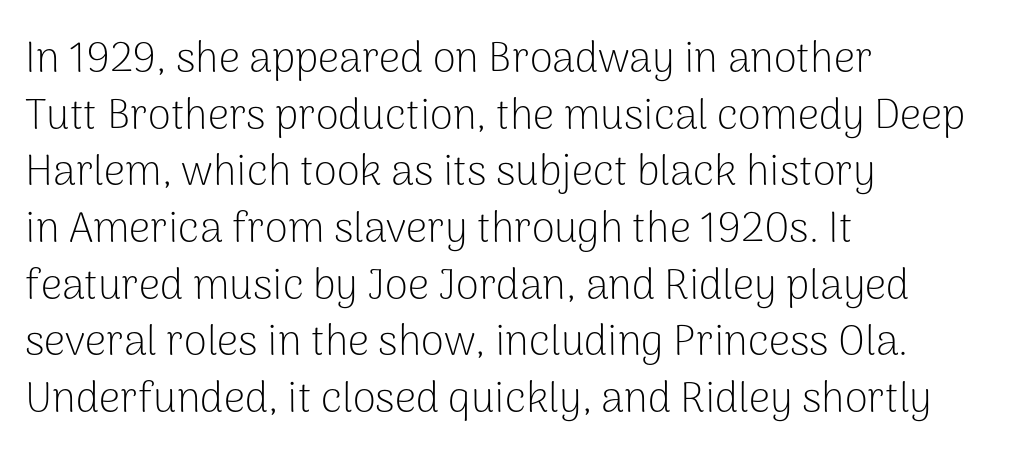
The image shows 42 px light sans-serif type, upright; set left-aligned, normal line spacing (1.35x), normal letter spacing, not underlined; low stroke contrast and a medium x-height.
